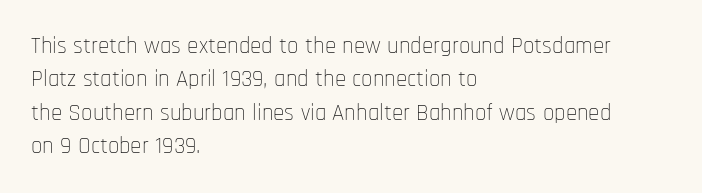
Q: Is the text bold? A: No.
Q: Is the text italic (slanted)? A: No, it is upright.
Q: Is the text underlined? A: No.
Q: How is the paragraph aligned? A: Left-aligned.
Q: Is the spacing between letters normal or unusually wide? A: Normal.
Q: Is the spacing between lines tight, normal or loose? A: Normal.
